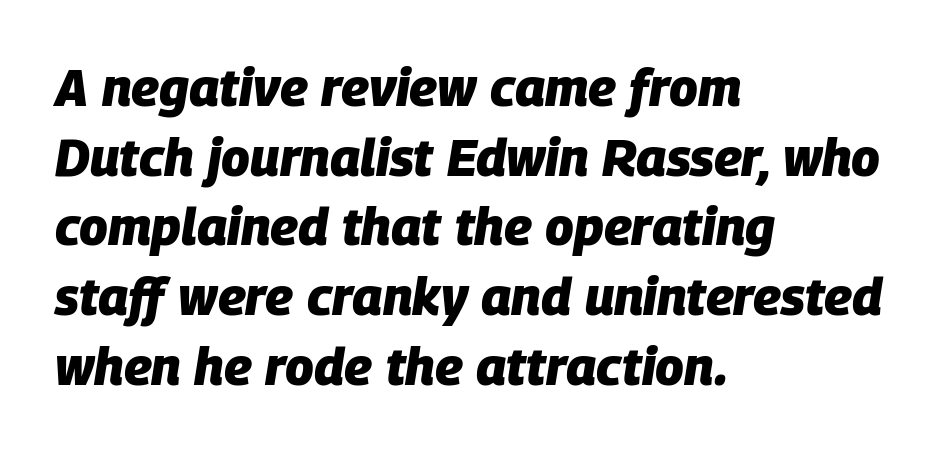
Notice how the stems are inclined rather than vertical — that's the hallmark of italics. Visually the block forms a straight wall on the left and a jagged coastline on the right. Does the weight exceed regular? Yes, all the way to bold. Whoever set this chose a conventional vertical rhythm. The passage shown is typed in a proportional face where columns would drift. Letter spacing: default.
